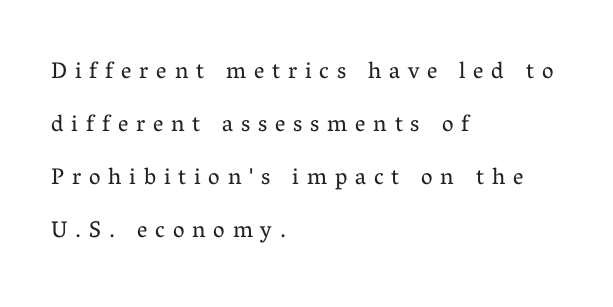
Q: Is the text bold? A: No.
Q: Is the text italic (slanted)? A: No, it is upright.
Q: Is the text underlined? A: No.
Q: How is the paragraph aligned? A: Left-aligned.
Q: Is the spacing between letters normal or unusually wide? A: Unusually wide.
Q: Is the spacing between lines tight, normal or loose? A: Loose.
